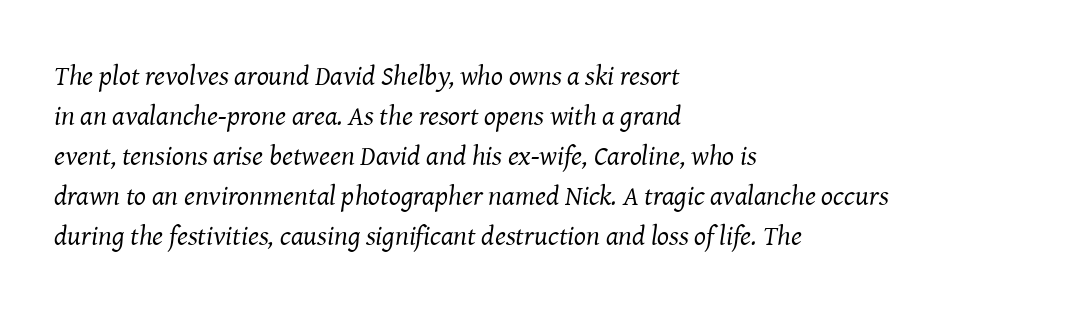
Q: Is the text bold? A: No.
Q: Is the text italic (slanted)? A: Yes, it leans right by about 8 degrees.
Q: Is the typeface a serif or a sans-serif typeface? A: Serif.
Q: Is the text underlined? A: No.
Q: How is the paragraph aligned? A: Left-aligned.
Q: Is the spacing between letters normal or unusually wide? A: Normal.
Q: Is the spacing between lines tight, normal or loose? A: Normal.
Q: Width (condensed, normal, or wide)? A: Normal.
Q: Stroke contrast? A: Medium.
Q: x-height? A: Medium.
Q: Monospaced? A: No.
